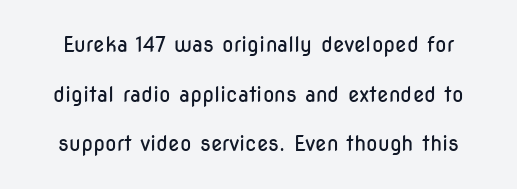
The face looks like a standard text weight, possibly lighter. Short note: letters normally spaced. Letters rest on an invisible, unmarked baseline. The axis of the letterforms is exactly vertical. Successive baselines arrive slowly, with a big drop between each.
